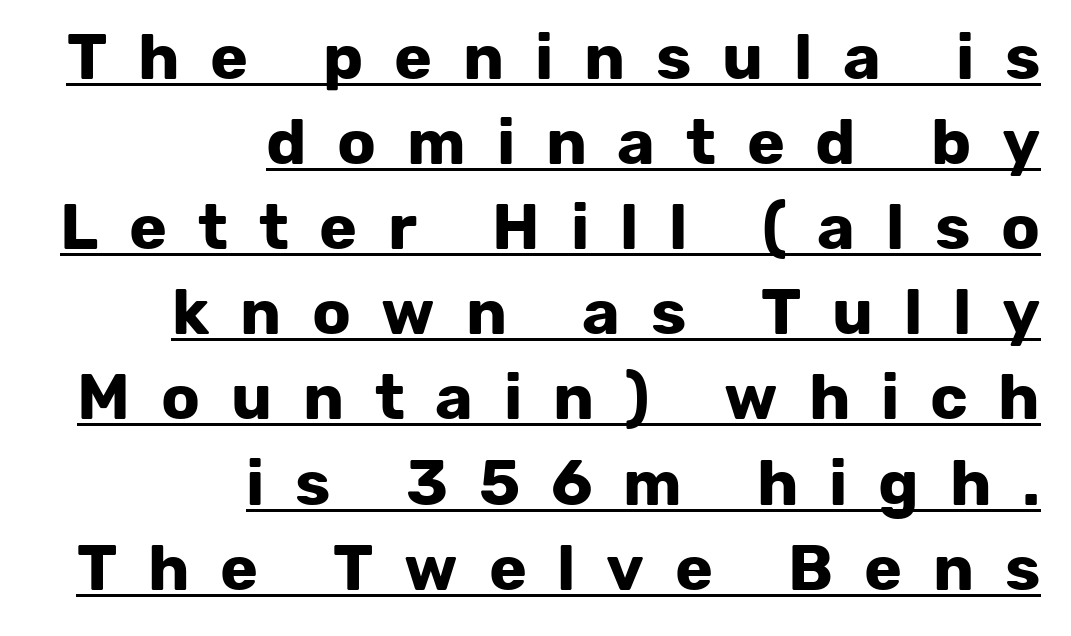
The image shows 64 px bold sans-serif type, upright; set right-aligned, normal line spacing (1.33x), unusually wide letter spacing (+0.48 em), underlined; low stroke contrast and a medium x-height.
